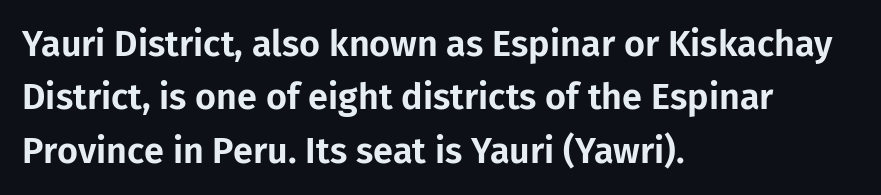
Q: Is the text italic (slanted)? A: No, it is upright.
Q: Is the typeface a serif or a sans-serif typeface? A: Sans-serif.
Q: Is the text underlined? A: No.
Q: How is the paragraph aligned? A: Left-aligned.
Q: Is the spacing between letters normal or unusually wide? A: Normal.
Q: Is the spacing between lines tight, normal or loose? A: Normal.
Q: Width (condensed, normal, or wide)? A: Normal.
Q: Stroke contrast? A: Low.
Q: x-height? A: Medium.
Q: Monospaced? A: No.
